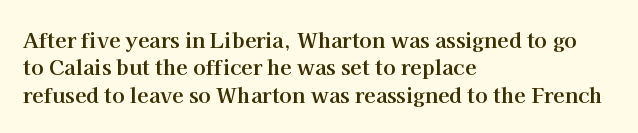
The image shows 21 px bold type, upright; set left-aligned, normal line spacing (1.3x), normal letter spacing, not underlined.
